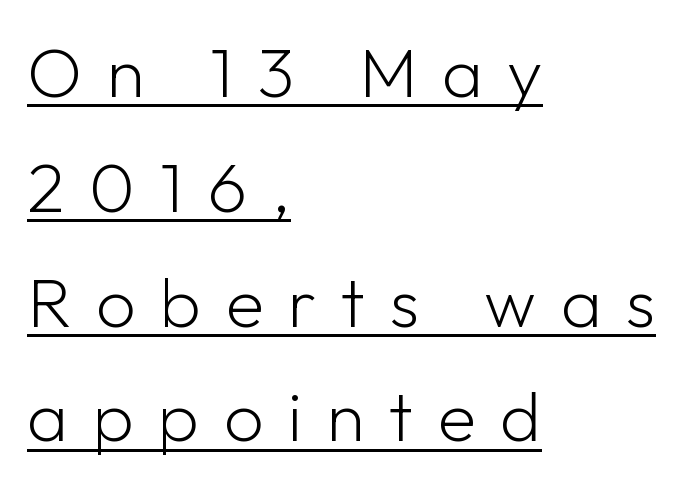
Unlike a traditional serif, this face leaves its strokes unadorned. The vertical gap from one line to the next is medium. Weight: not bold — regular or lighter. A typographer would call this underscored text.
